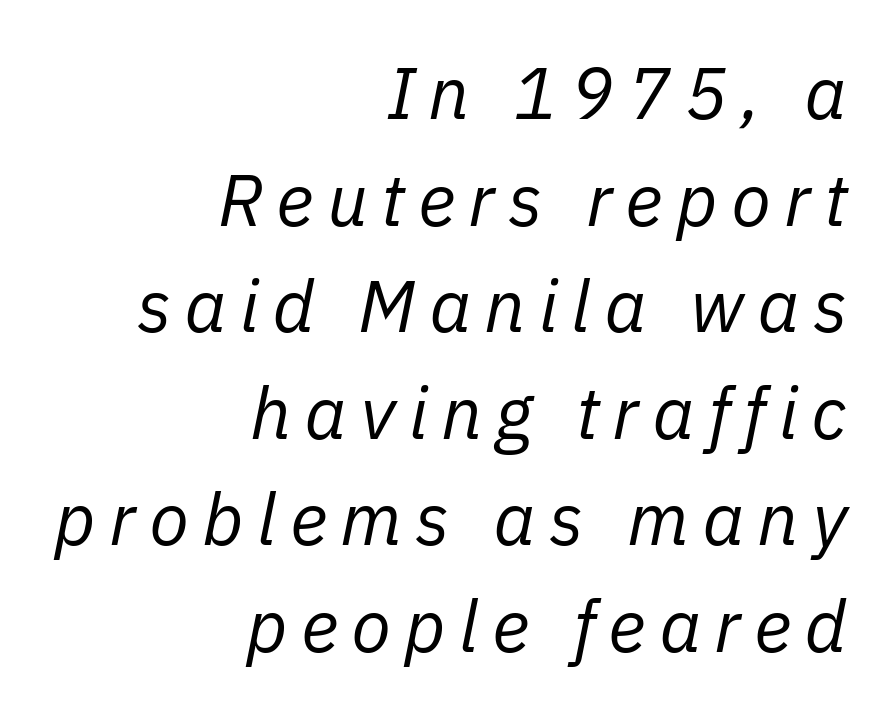
{"italic": "yes", "lean": "right", "slant_degrees": 11, "bold": "no", "weight": "regular", "width": "normal", "stroke_contrast": "low", "x_height": "medium", "monospaced": "no", "underline": "no", "align": "right", "line_spacing": "normal", "line_spacing_ratio": 1.46, "glyph_px": 73}
